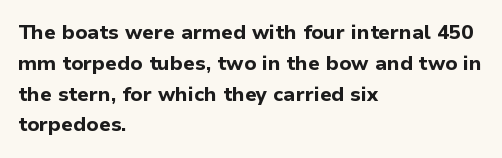
The image shows 20 px bold type, upright; set left-aligned, normal line spacing (1.54x), normal letter spacing, not underlined.
